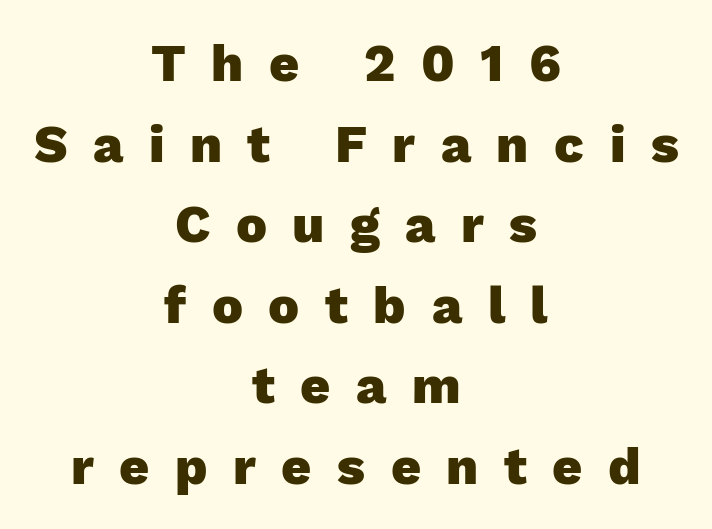
{"serif": "no", "italic": "no", "bold": "yes", "weight": "heavy", "width": "normal", "stroke_contrast": "low", "x_height": "medium", "monospaced": "no", "underline": "no", "align": "center", "line_spacing": "normal", "line_spacing_ratio": 1.55, "letter_spacing": "wide", "letter_spacing_em": 0.49, "glyph_px": 52}
